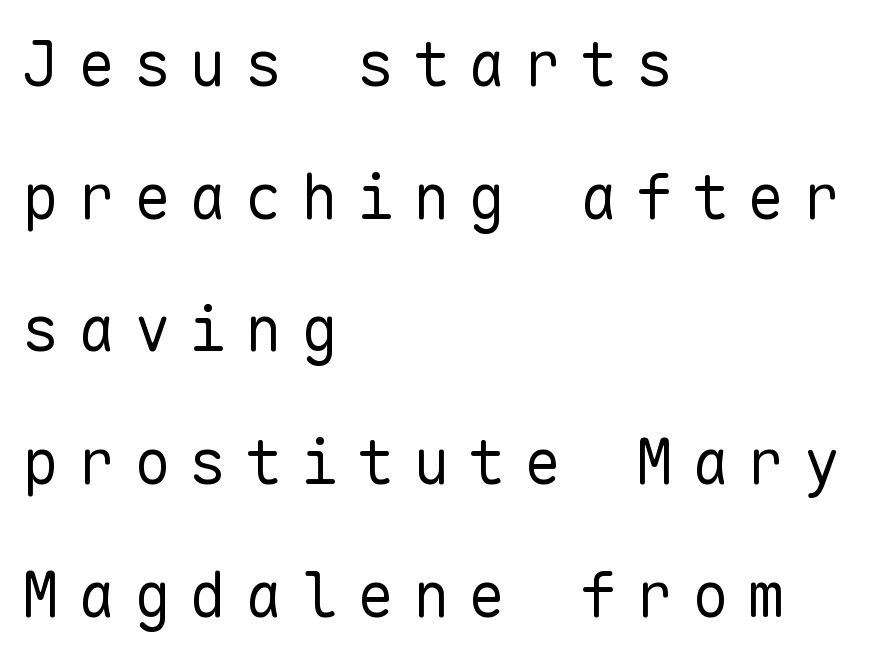
Q: Is the text bold? A: No.
Q: Is the text italic (slanted)? A: No, it is upright.
Q: Is the typeface a serif or a sans-serif typeface? A: Sans-serif.
Q: Is the text underlined? A: No.
Q: How is the paragraph aligned? A: Left-aligned.
Q: Is the spacing between letters normal or unusually wide? A: Unusually wide.
Q: Is the spacing between lines tight, normal or loose? A: Loose.
Q: Width (condensed, normal, or wide)? A: Normal.
Q: Stroke contrast? A: Low.
Q: x-height? A: Medium.
Q: Monospaced? A: Yes.
